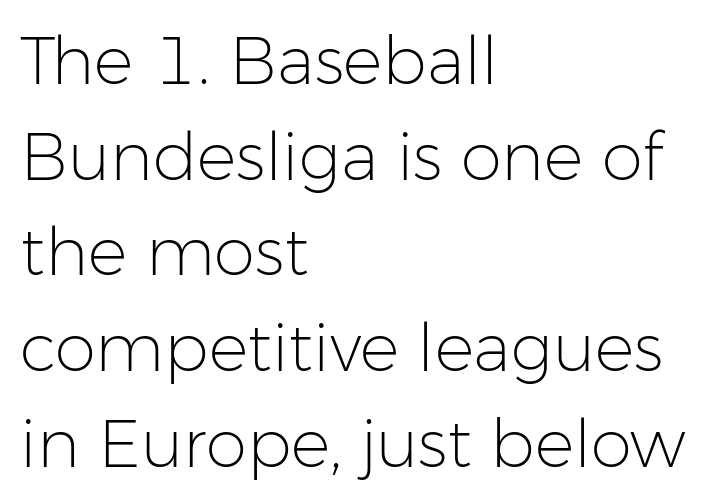
{"serif": "no", "italic": "no", "bold": "no", "weight": "light", "width": "normal", "stroke_contrast": "low", "x_height": "medium", "monospaced": "no", "underline": "no", "align": "left", "line_spacing": "normal", "line_spacing_ratio": 1.45, "letter_spacing": "normal", "letter_spacing_em": 0.0, "glyph_px": 66}
